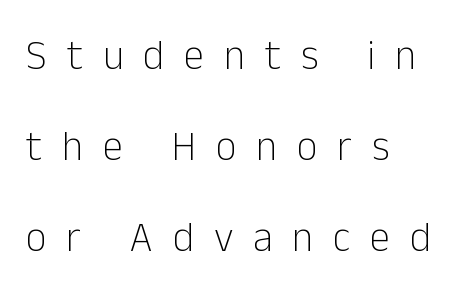
Q: Is the text bold? A: No.
Q: Is the text italic (slanted)? A: No, it is upright.
Q: Is the typeface a serif or a sans-serif typeface? A: Sans-serif.
Q: Is the text underlined? A: No.
Q: How is the paragraph aligned? A: Left-aligned.
Q: Is the spacing between letters normal or unusually wide? A: Unusually wide.
Q: Is the spacing between lines tight, normal or loose? A: Loose.
Q: Width (condensed, normal, or wide)? A: Normal.
Q: Stroke contrast? A: Low.
Q: x-height? A: Medium.
Q: Monospaced? A: No.
